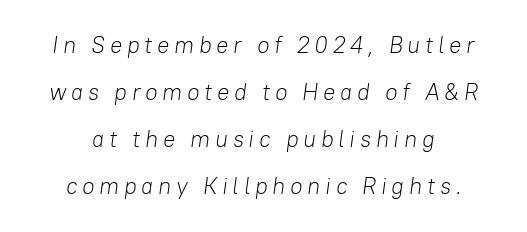
These lines are centered, leaving both edges ragged. The tracking jumps out immediately: characters are airy and widely separated. The letters look calm and open, with moderate or lighter stems. This sample uses an oblique cut, with every glyph tilted off the vertical. Each row of text sits above clean, open space.
